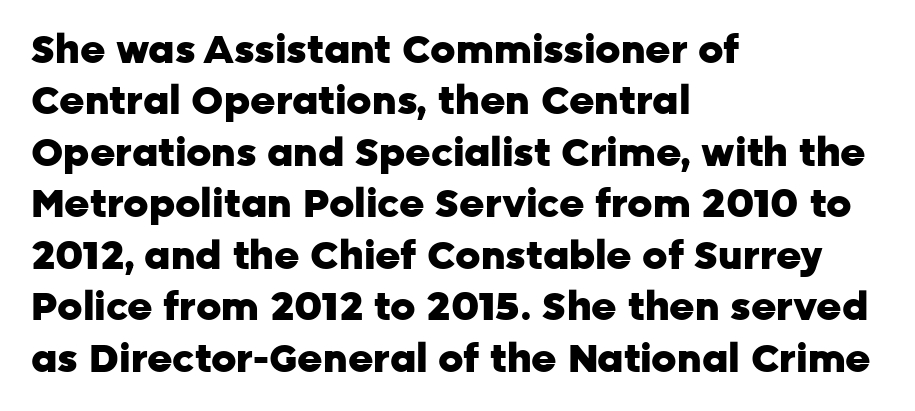
The image shows 39 px heavy sans-serif type, upright; set left-aligned, normal line spacing (1.32x), normal letter spacing, not underlined; low stroke contrast and a medium x-height.
